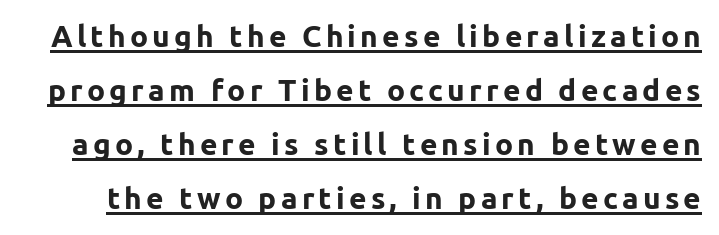
The image shows 30 px bold sans-serif type, upright; set line spacing 1.8x, underlined; low stroke contrast and a medium x-height.
